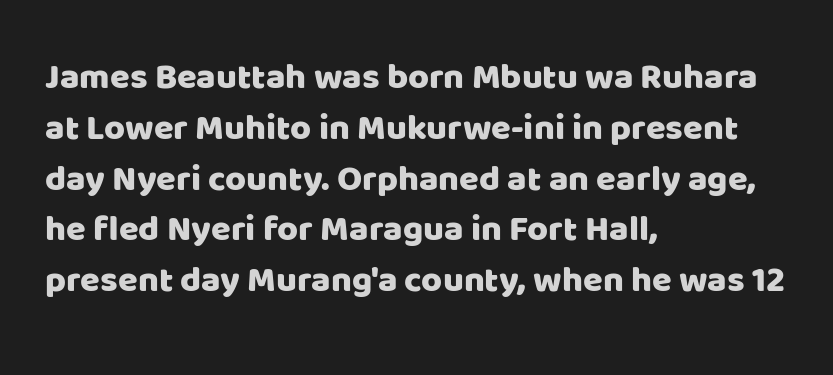
Q: Is the text italic (slanted)? A: No, it is upright.
Q: Is the typeface a serif or a sans-serif typeface? A: Sans-serif.
Q: Is the text underlined? A: No.
Q: How is the paragraph aligned? A: Left-aligned.
Q: Is the spacing between letters normal or unusually wide? A: Normal.
Q: Is the spacing between lines tight, normal or loose? A: Normal.
Q: Width (condensed, normal, or wide)? A: Normal.
Q: Stroke contrast? A: Low.
Q: x-height? A: Large.
Q: Monospaced? A: No.
